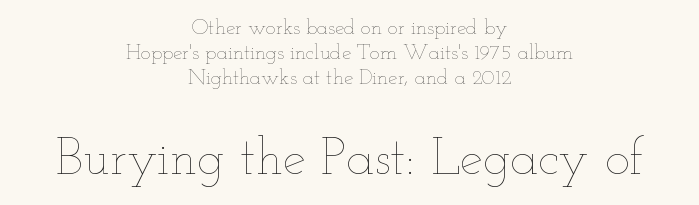
What stands out about the letter spacing? Nothing — it is the standard amount. Only glyphs here, with clear space below each row. A student would call this center alignment; a typographer would say set centered. Is this a fixed-width face? No — the glyphs have proportional, varying widths. Do the letters lean? They stand straight. This reads as an unemphasized weight, regular at the heaviest.
